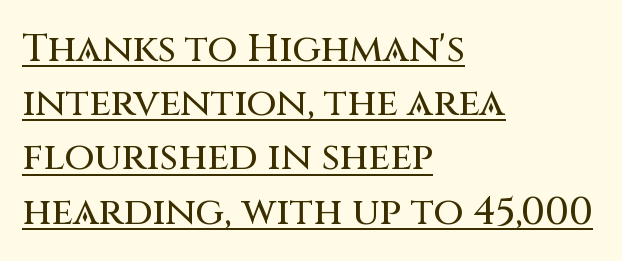
The letters advance in unequal steps, a hallmark of proportional type. A baseline rule has been typeset under these characters. Observe the ordinary spacing: letters are neighbours, not strangers. Check where the strokes stop: nothing finishes them off — pure sans. How would I describe the line gaps? Plain and ordinary. This rendering uses left alignment, leaving the right contour irregular.
